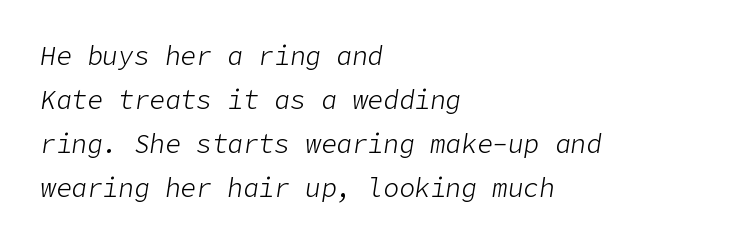
{"italic": "yes", "lean": "right", "slant_degrees": 9, "bold": "no", "underline": "no", "align": "left", "line_spacing": "normal", "line_spacing_ratio": 1.69, "letter_spacing": "normal", "letter_spacing_em": 0.0, "glyph_px": 26}
